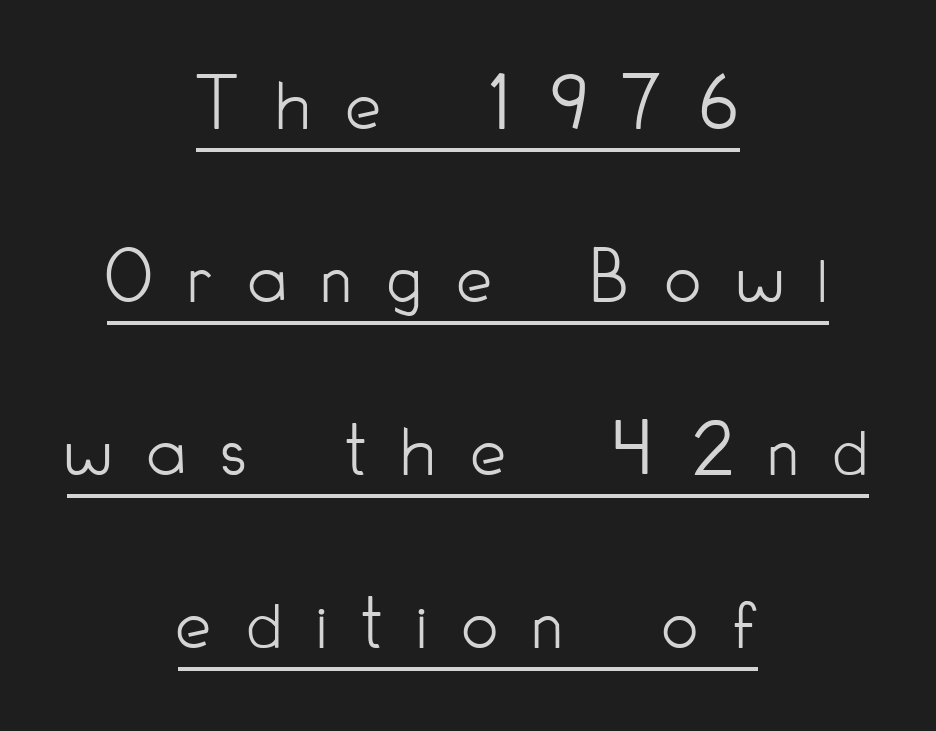
The image shows 79 px light, condensed sans-serif type, upright; set centered, loose line spacing (2.19x), unusually wide letter spacing (+0.45 em), underlined; low stroke contrast and a small x-height.
